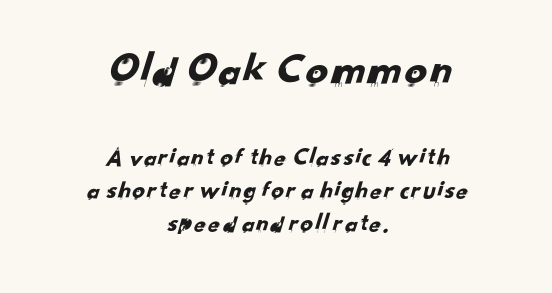
The image shows 44 px sans-serif type; set centered, normal line spacing (1.33x), normal letter spacing, not underlined; the first (top) block is 1.76x larger; low stroke contrast and a small x-height.
